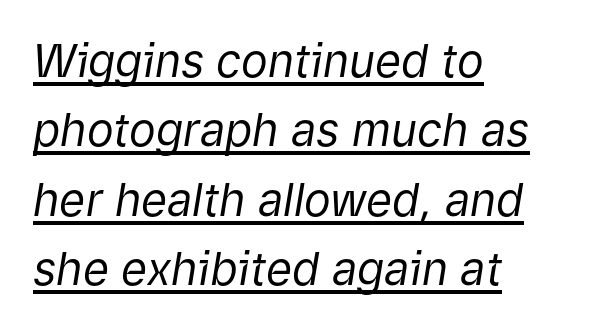
{"italic": "yes", "lean": "right", "slant_degrees": 9, "bold": "no", "weight": "regular", "width": "normal", "stroke_contrast": "low", "x_height": "medium", "monospaced": "no", "underline": "yes", "align": "left", "line_spacing": "normal", "line_spacing_ratio": 1.54, "letter_spacing": "normal", "letter_spacing_em": 0.0, "glyph_px": 45}
